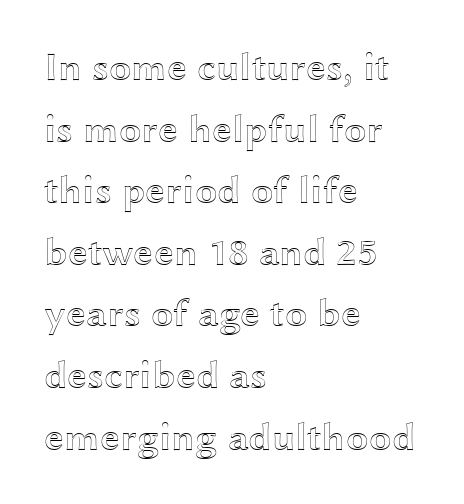
Each new line begins a customary step beneath the previous one. Do the characters align in a grid? No, the font is proportional. In terms of posture, this sample is upright. The foot of each line stays bare and open. Notice how the passage keeps a crisp vertical edge on the left only. In terms of letterspacing, this is plain default setting.
